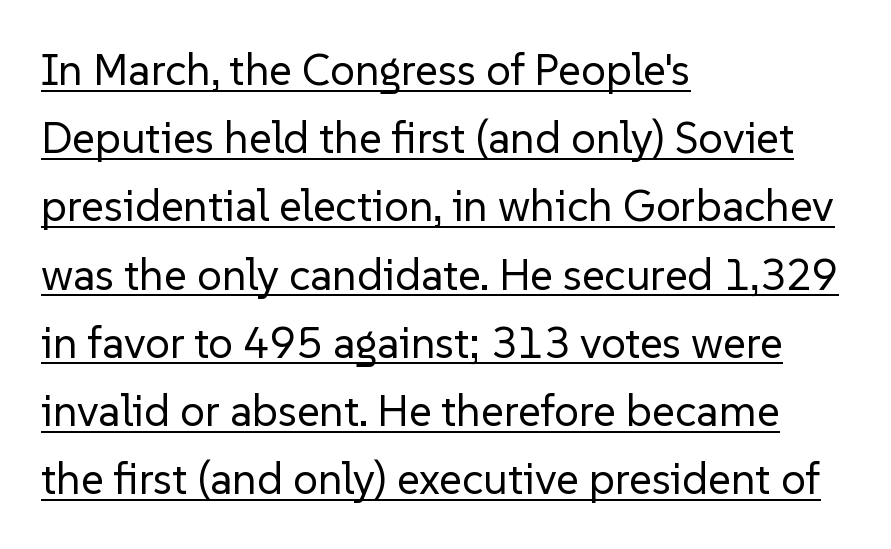
The strokes are not fattened; the text isn't bold. The horizontal fit of the characters is conventional and even. Proportional: the letters do not fall into vertical columns. You can tell it's not italic because the verticals are truly vertical. The block of text has a typical density, with ordinary space between rows. The string is rendered with underlining switched on.
